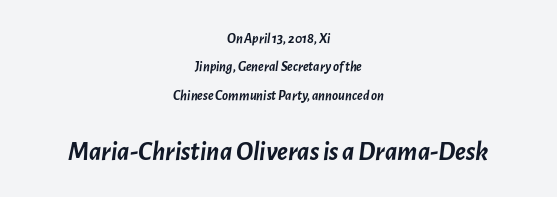
Q: Is the text bold? A: Yes.
Q: Is the text italic (slanted)? A: Yes, it leans right by about 7 degrees.
Q: Is the text underlined? A: No.
Q: How is the paragraph aligned? A: Centered.
Q: Is the spacing between letters normal or unusually wide? A: Normal.
Q: Is the spacing between lines tight, normal or loose? A: Loose.
Q: Which block of text is set in a larger size, the first (top) or the second (bottom)? A: The second (bottom) one.
